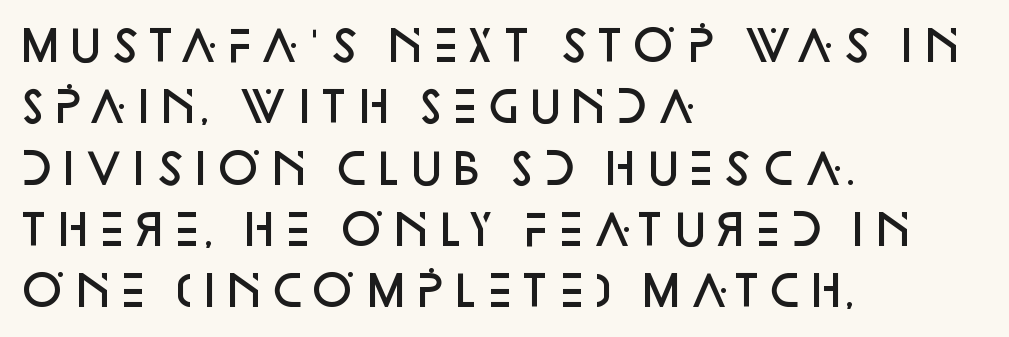
Typeset ragged right — the left edge is the straight one. Italic? Not at all — the glyphs are vertical. Notice how descenders clear the ascenders below comfortably — that's standard leading. Underline: absent.
